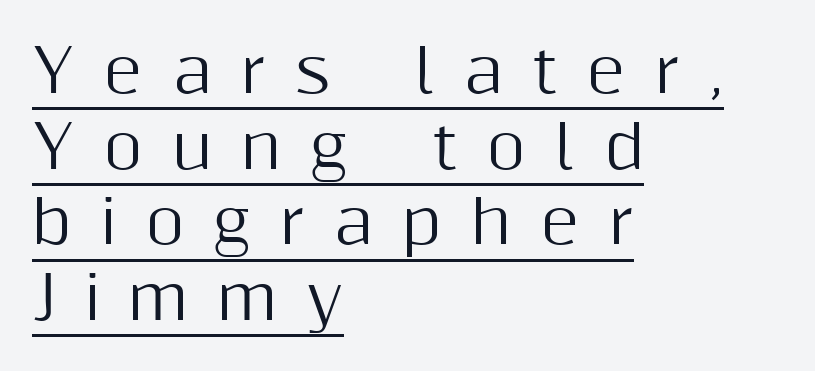
{"serif": "no", "italic": "no", "width": "normal", "stroke_contrast": "medium", "x_height": "medium", "monospaced": "no", "underline": "yes", "align": "left", "line_spacing": "normal", "line_spacing_ratio": 1.26, "letter_spacing": "wide", "letter_spacing_em": 0.48, "glyph_px": 60}
